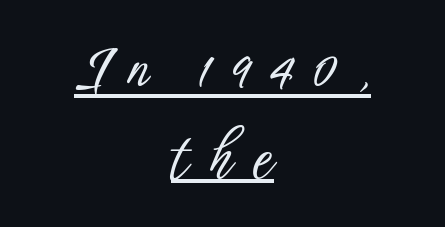
The passage shown has open, widely tracked lettering throughout. Think of a printed novel: that variable character pitch is what you see here. To sum up the face: it is a sans, with no serifs. The passage is arranged like a title page — every line centered.
